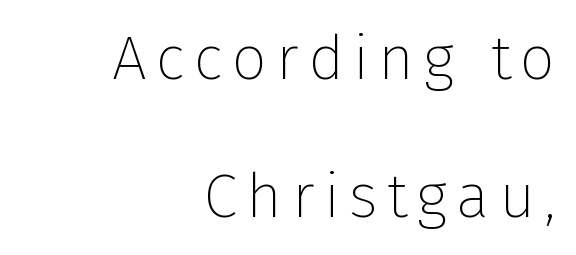
The image shows 62 px thin sans-serif type, upright; set right-aligned, loose line spacing (2.22x), not underlined; low stroke contrast and a medium x-height.
